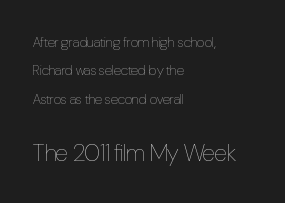
Weight: not bold — regular or lighter. Vertically, the passage feels expansive, rows floating well apart. Ordinary non-slanted type is in use. Each row of text sits above clean, open space. The line texture is even and compact thanks to regular tracking. These lines stack with their left ends in a neat column.
